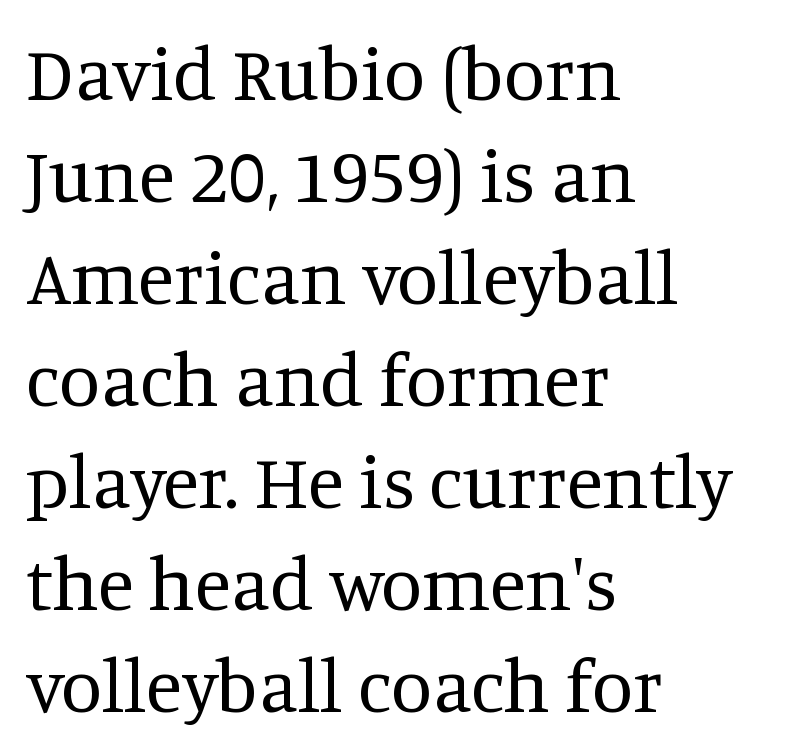
Little horizontal feet cap the strokes, marking this as serif type. The letters advance in unequal steps, a hallmark of proportional type. Has an underline been added? It has not. Notice how descenders clear the ascenders below comfortably — that's standard leading.
